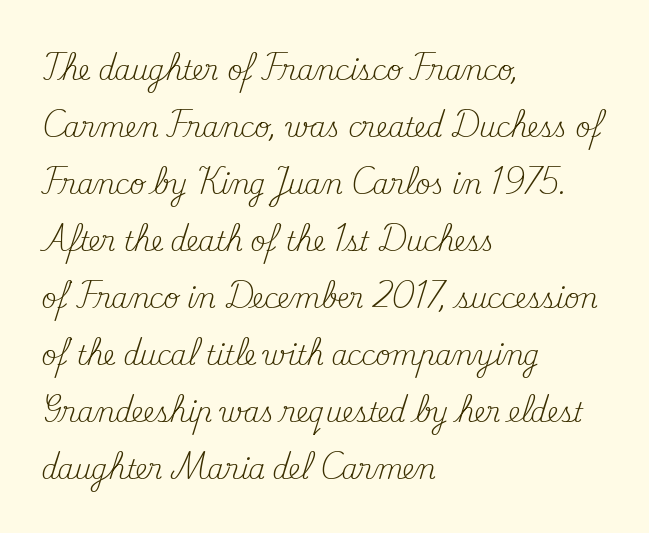
{"bold": "no", "underline": "no", "align": "left", "line_spacing": "loose", "line_spacing_ratio": 2.19, "letter_spacing": "normal", "letter_spacing_em": 0.0, "glyph_px": 26}
